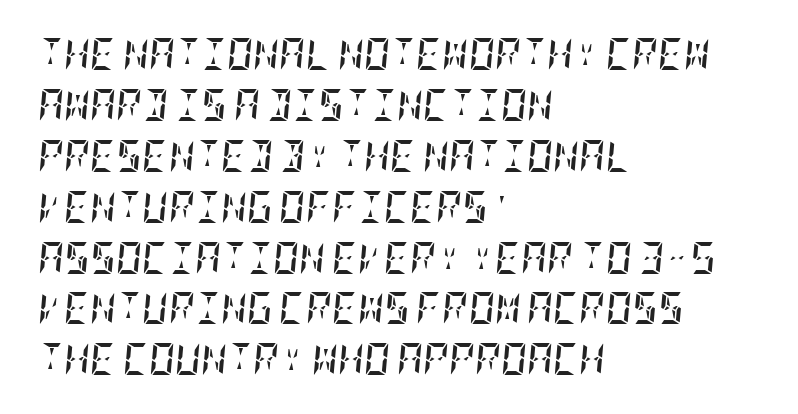
Q: Is the text bold? A: Yes.
Q: Is the text italic (slanted)? A: Yes, it leans right by about 5 degrees.
Q: Is the text underlined? A: No.
Q: How is the paragraph aligned? A: Left-aligned.
Q: Is the spacing between letters normal or unusually wide? A: Normal.
Q: Is the spacing between lines tight, normal or loose? A: Normal.
Q: Width (condensed, normal, or wide)? A: Condensed.
Q: Stroke contrast? A: Low.
Q: x-height? A: Large.
